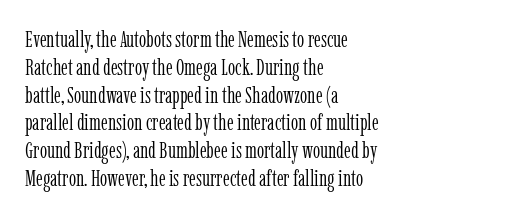
The image shows 23 px text type, upright; set left-aligned, line spacing 1.21x, normal letter spacing, not underlined.
